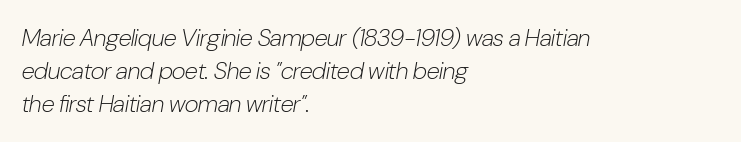
The image shows 24 px text type, italic (leaning right); set left-aligned, normal line spacing (1.37x), normal letter spacing, not underlined.
